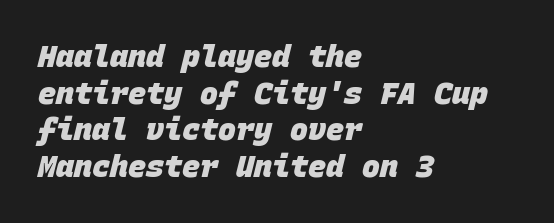
The line texture is even and compact thanks to regular tracking. On the weight axis this lands at bold, roughly 700. Has an underline been added? It has not. Examine the stroke ends and you'll find no serifs.
